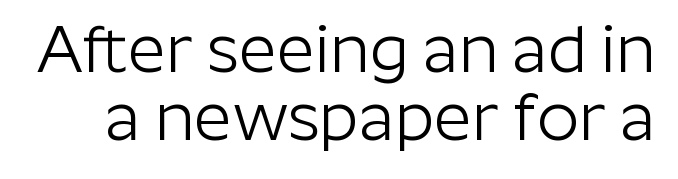
Q: Is the text bold? A: No.
Q: Is the text italic (slanted)? A: No, it is upright.
Q: Is the typeface a serif or a sans-serif typeface? A: Sans-serif.
Q: Is the text underlined? A: No.
Q: Is the spacing between letters normal or unusually wide? A: Normal.
Q: Is the spacing between lines tight, normal or loose? A: Tight.
Q: Width (condensed, normal, or wide)? A: Normal.
Q: Stroke contrast? A: Low.
Q: x-height? A: Medium.
Q: Monospaced? A: No.
